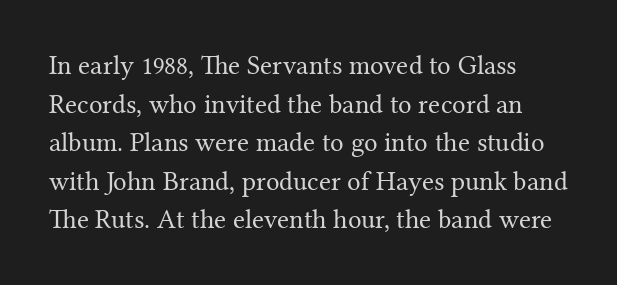
Heaviness? Minimal to ordinary, like unemphasized prose. The horizontal fit of the characters is conventional and even. Tall strokes in this sample are plumb rather than angled. If you measured baseline to baseline, you'd find a middling distance.
